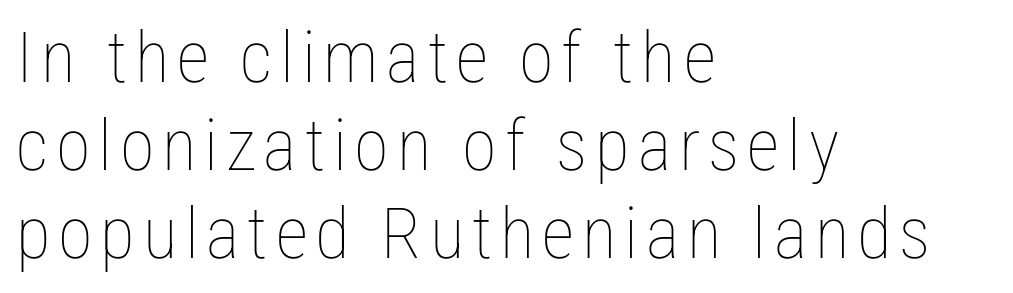
No chunkiness to these letters — they're not bold. Ascenders rise straight up at ninety degrees. Every row of glyphs begins at an identical x-position on the left. No word sits above an underline. Here the designer chose a conventional face with non-uniform glyph widths.
